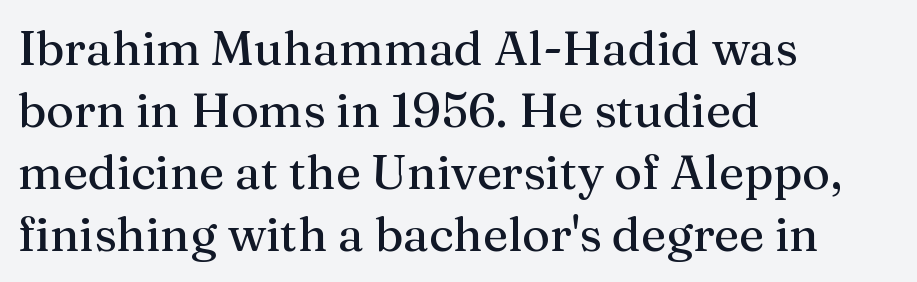
The image shows 48 px serif type, upright; set left-aligned, normal line spacing (1.29x), normal letter spacing, not underlined; medium stroke contrast and a medium x-height.
